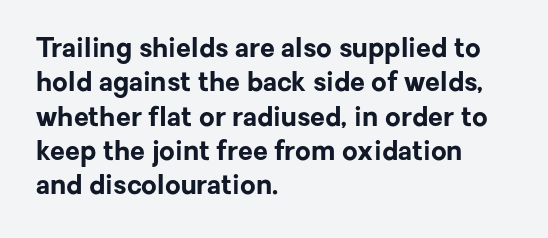
Q: Is the text bold? A: Yes.
Q: Is the text italic (slanted)? A: No, it is upright.
Q: Is the text underlined? A: No.
Q: How is the paragraph aligned? A: Left-aligned.
Q: Is the spacing between letters normal or unusually wide? A: Normal.
Q: Is the spacing between lines tight, normal or loose? A: Normal.
